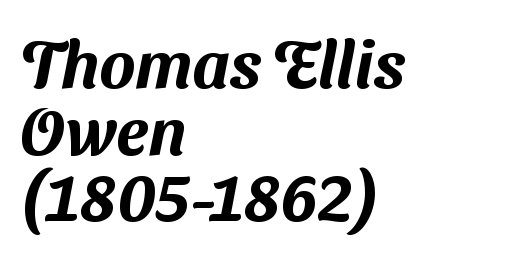
{"serif": "no", "width": "normal", "stroke_contrast": "medium", "x_height": "medium", "monospaced": "no", "underline": "no", "align": "left", "line_spacing": "tight", "line_spacing_ratio": 1.01, "letter_spacing": "normal", "letter_spacing_em": 0.0, "glyph_px": 66}
